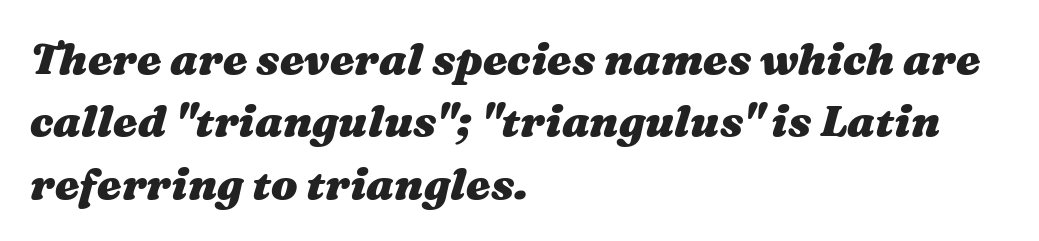
Q: Is the text bold? A: Yes.
Q: Is the text italic (slanted)? A: Yes, it leans right by about 16 degrees.
Q: Is the text underlined? A: No.
Q: How is the paragraph aligned? A: Left-aligned.
Q: Is the spacing between letters normal or unusually wide? A: Normal.
Q: Is the spacing between lines tight, normal or loose? A: Normal.
Q: Width (condensed, normal, or wide)? A: Wide.
Q: Stroke contrast? A: Medium.
Q: x-height? A: Medium.
Q: Monospaced? A: No.
